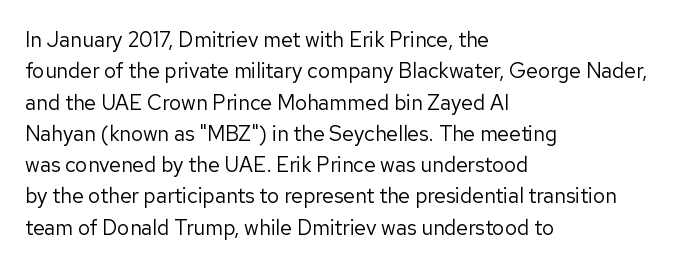
Ordinary non-slanted type is in use. Honestly, the row spacing looks completely unremarkable. These lines keep a tight, regular rhythm from letter to letter. These lines stack with their left ends in a neat column.
